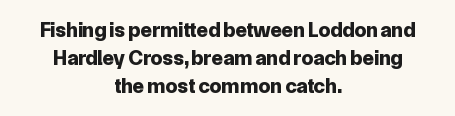
The letters stand straight up with perfectly vertical stems. The face used here has the dense, thick strokes of a bold. Standard letterfit; no display-style spreading of the glyphs. These lines are centered, leaving both edges ragged. The rendering uses a moderate line-height, typical for paragraphs.
